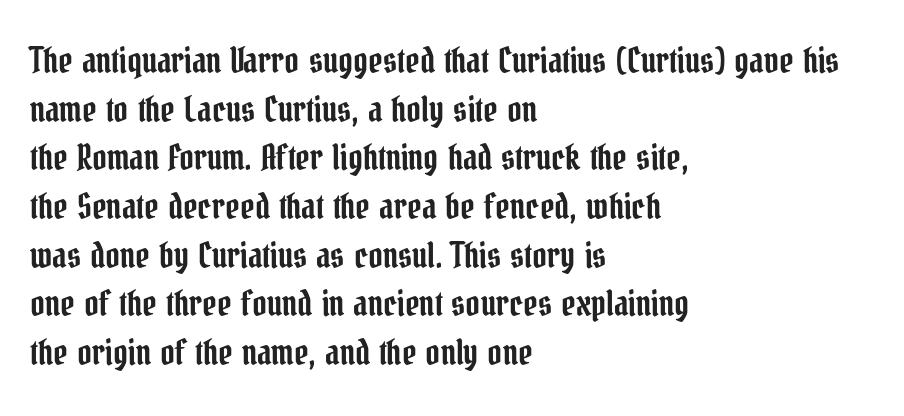
The tracking reads as untouched default to a designer's eye. Just letters on the line, the space beneath them empty. Vertical strokes here are truly vertical. Examine the stroke ends and you'll spot serifs. How would I describe the line gaps? Plain and ordinary.
